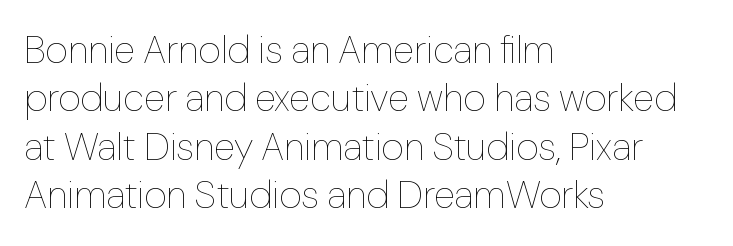
A typesetter would call this zero additional tracking. Every stem runs plumb, perpendicular to the baseline. Weight: regular or lighter. The lines in this sample share a left origin and differ only in where they stop. A bare baseline throughout the passage.
